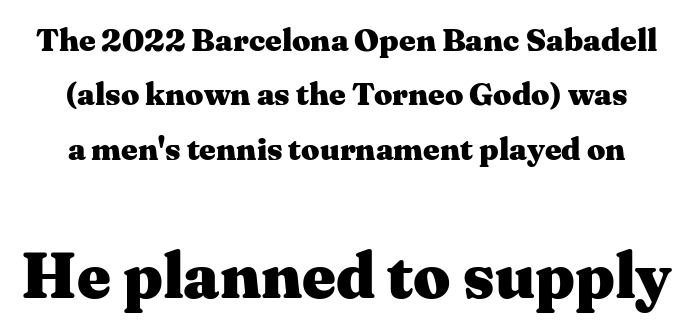
The image shows 65 px heavy, wide serif type, upright; set normal line spacing (1.7x), normal letter spacing, not underlined; the second (bottom) block is 2.03x larger; medium stroke contrast and a medium x-height.
